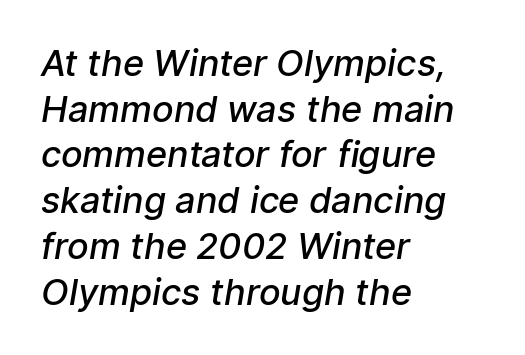
{"serif": "no", "bold": "semi", "weight": "semibold", "width": "normal", "stroke_contrast": "low", "x_height": "medium", "monospaced": "no", "underline": "no", "align": "left", "line_spacing": "normal", "line_spacing_ratio": 1.27, "letter_spacing": "normal", "letter_spacing_em": 0.0, "glyph_px": 36}
